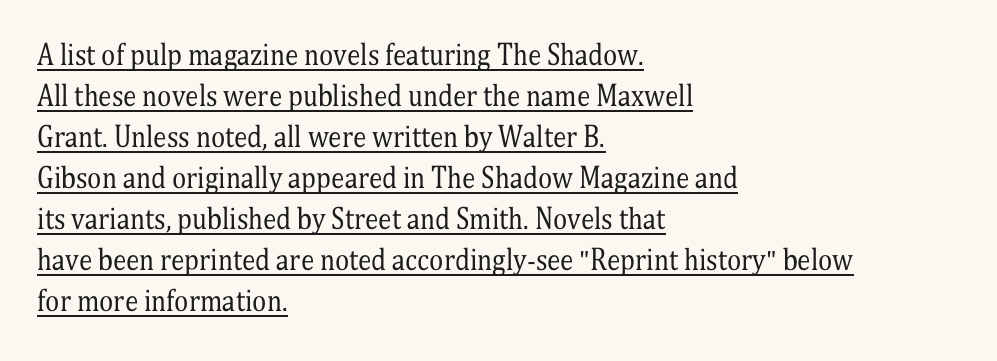
The setting favours the left margin, as ordinary paragraphs usually do. What's the leading like? Ordinary, nothing unusual. Compared with a typical body face, this is equally light or lighter still. This is the regular roman posture of the typeface. A continuous stroke trails under the words, as in a hyperlink. The line texture is even and compact thanks to regular tracking.
